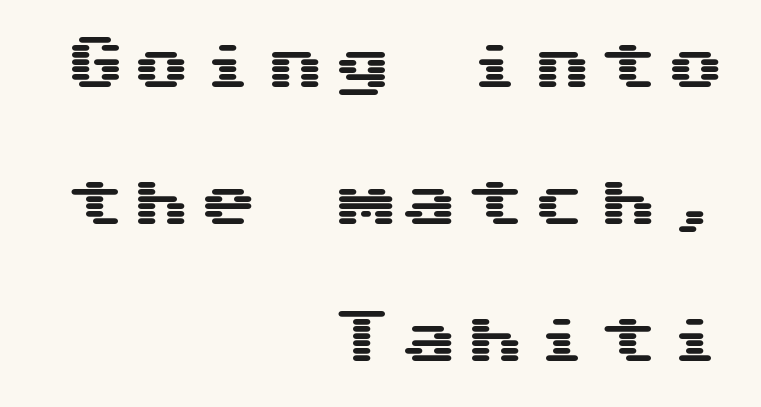
{"serif": "no", "italic": "no", "width": "wide", "stroke_contrast": "medium", "x_height": "medium", "monospaced": "yes", "underline": "no", "align": "right", "line_spacing": "loose", "line_spacing_ratio": 2.36, "glyph_px": 58}
